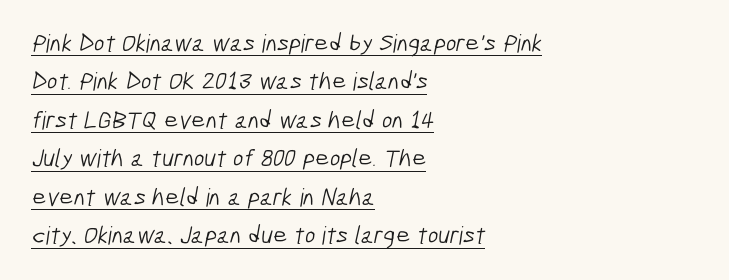
{"bold": "no", "underline": "yes", "align": "left", "line_spacing": "normal", "line_spacing_ratio": 1.54, "letter_spacing": "normal", "letter_spacing_em": 0.0, "glyph_px": 25}
